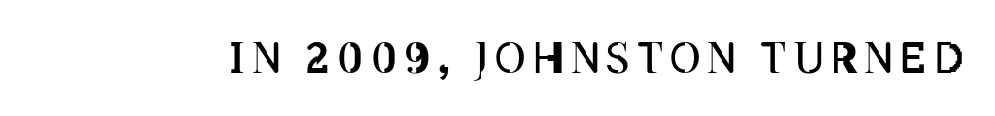
The image shows 42 px regular-weight, condensed type, upright; set not underlined; low stroke contrast and a large x-height.
